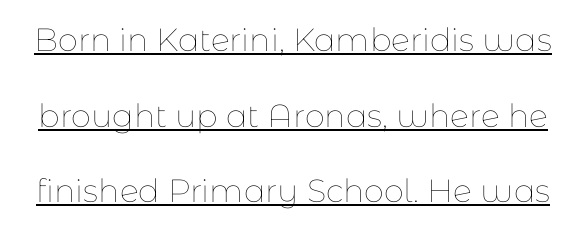
A rule runs beneath these lines of type. Vertical strokes here are truly vertical. Think of a printed novel: that variable character pitch is what you see here. On a weight scale, this lands at 450 or below. The leading is generous, giving the passage an open texture.
